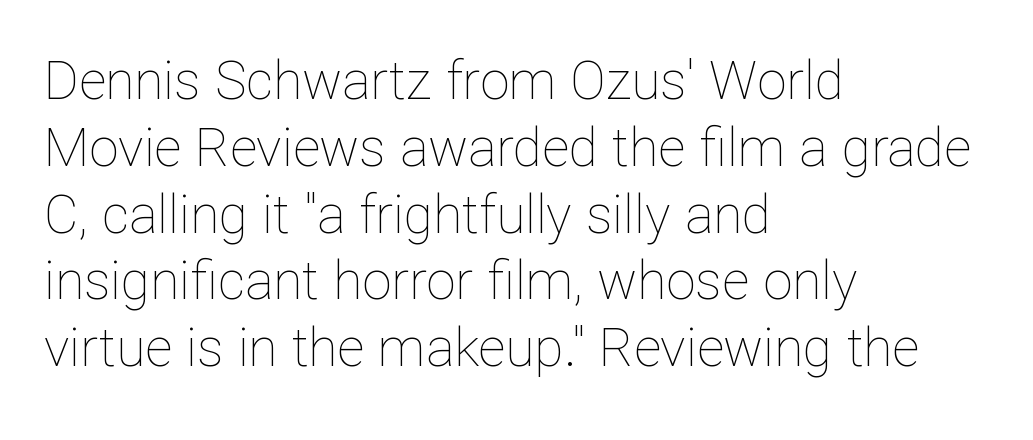
The image shows 53 px thin type, upright; set left-aligned, normal line spacing (1.26x), normal letter spacing, not underlined; low stroke contrast and a medium x-height.
